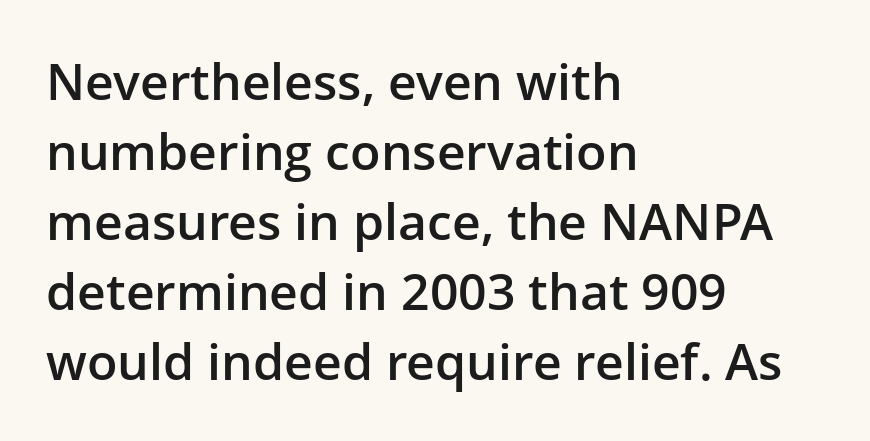
These lines sit exactly where default settings would place them. Nobody touched the tracking dial on this one. The foot of each line stays bare and open. Visually the block forms a straight wall on the left and a jagged coastline on the right. You could not count columns in this text — the font is proportionally spaced. Heft: intermediate — a semibold.
